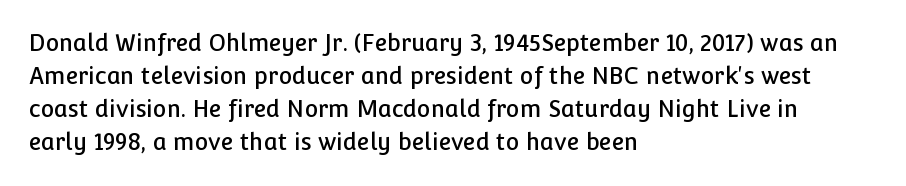
The block of text has a typical density, with ordinary space between rows. Tracking here is standard; glyphs follow each other at the usual distance. The strip under each line holds only bare page. The lettering holds an erect, upright posture throughout. Teacher's note: observe the even left margin — that is flush-left alignment.
